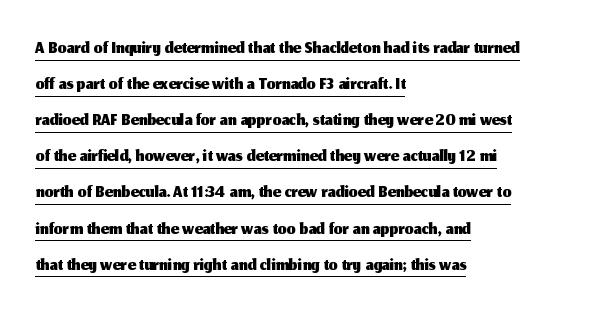
Q: Is the text italic (slanted)? A: No, it is upright.
Q: Is the typeface a serif or a sans-serif typeface? A: Sans-serif.
Q: Is the text underlined? A: Yes.
Q: How is the paragraph aligned? A: Left-aligned.
Q: Is the spacing between letters normal or unusually wide? A: Normal.
Q: Is the spacing between lines tight, normal or loose? A: Normal.
Q: Width (condensed, normal, or wide)? A: Normal.
Q: Stroke contrast? A: Medium.
Q: x-height? A: Medium.
Q: Monospaced? A: No.
